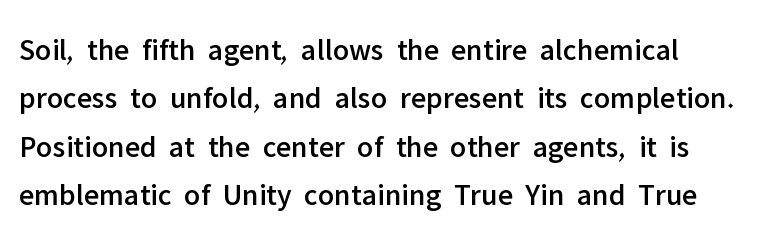
The image shows 31 px sans-serif type, upright; set left-aligned, normal line spacing (1.56x), normal letter spacing, not underlined; low stroke contrast and a medium x-height.
